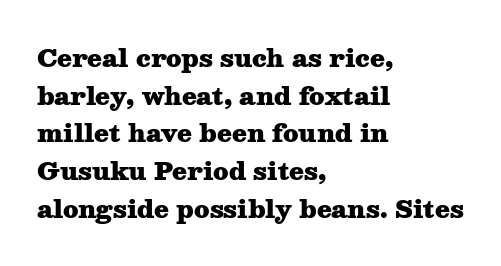
The image shows 24 px bold type, upright; set left-aligned, normal line spacing (1.57x), normal letter spacing, not underlined.
